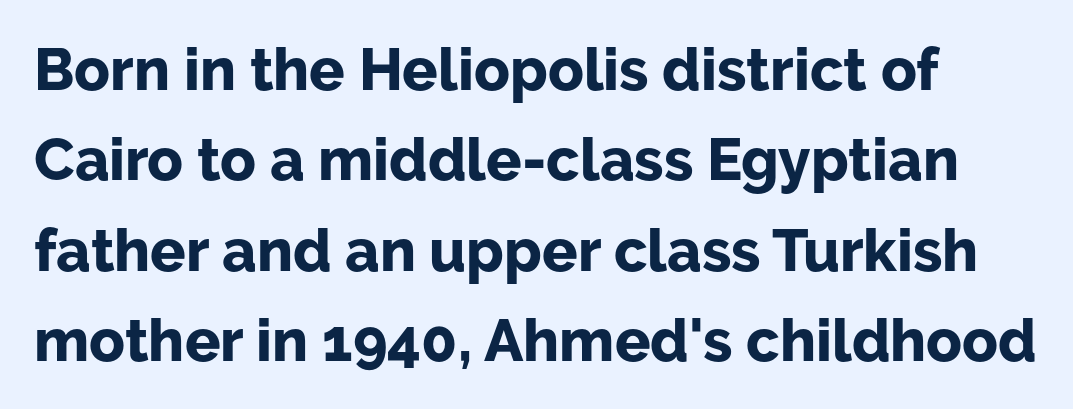
Q: Is the text bold? A: Yes.
Q: Is the text italic (slanted)? A: No, it is upright.
Q: Is the typeface a serif or a sans-serif typeface? A: Sans-serif.
Q: Is the text underlined? A: No.
Q: Is the spacing between letters normal or unusually wide? A: Normal.
Q: Is the spacing between lines tight, normal or loose? A: Normal.
Q: Width (condensed, normal, or wide)? A: Normal.
Q: Stroke contrast? A: Low.
Q: x-height? A: Medium.
Q: Monospaced? A: No.
